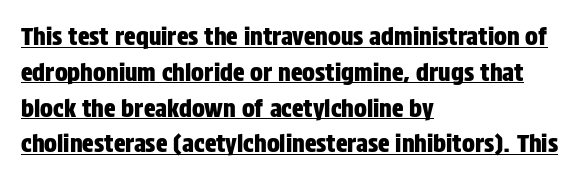
Does the copy run flush right? No — it runs flush left. Default kerning and tracking; the words read as compact shapes. The typography opts for an upright posture over an oblique one. The rows are spaced the way most documents space them.
